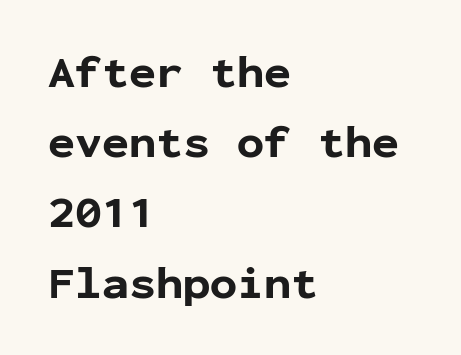
Q: Is the text bold? A: Yes.
Q: Is the text italic (slanted)? A: No, it is upright.
Q: Is the typeface a serif or a sans-serif typeface? A: Sans-serif.
Q: Is the text underlined? A: No.
Q: How is the paragraph aligned? A: Left-aligned.
Q: Is the spacing between letters normal or unusually wide? A: Normal.
Q: Is the spacing between lines tight, normal or loose? A: Normal.
Q: Width (condensed, normal, or wide)? A: Normal.
Q: Stroke contrast? A: Low.
Q: x-height? A: Medium.
Q: Monospaced? A: Yes.
